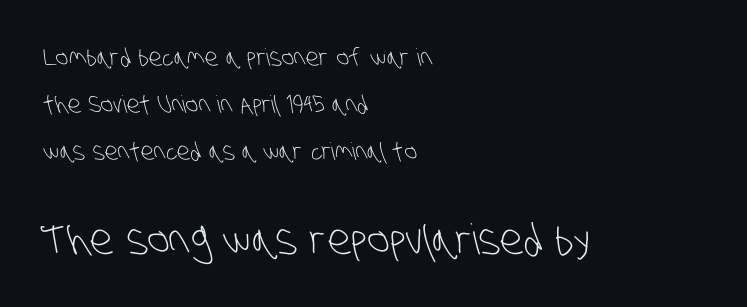
{"serif": "no", "bold": "no", "weight": "light", "width": "condensed", "stroke_contrast": "low", "x_height": "large", "monospaced": "no", "underline": "no", "align": "left", "line_spacing": "loose", "line_spacing_ratio": 1.95, "letter_spacing": "normal", "letter_spacing_em": 0.0, "larger_block": "second", "size_ratio": 1.75, "glyph_px": 42}
